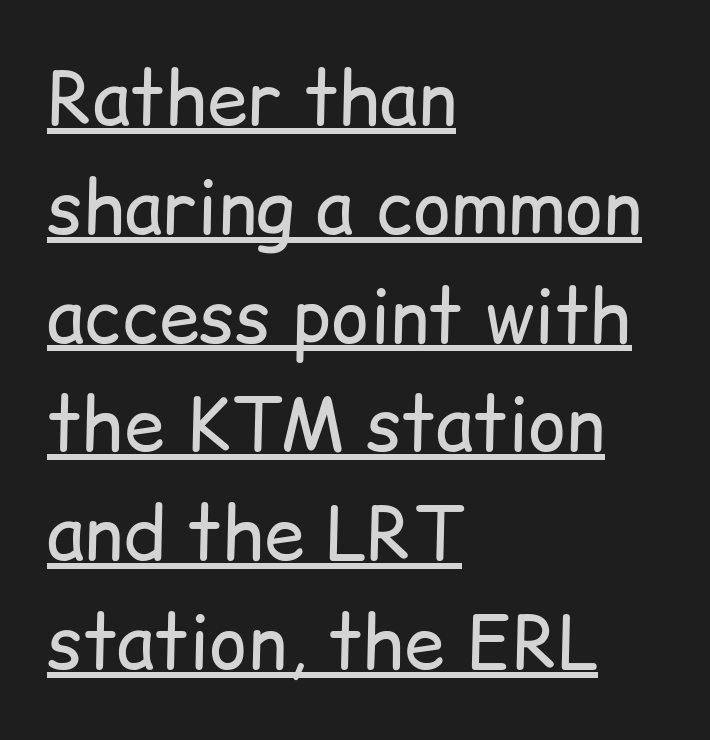
Q: Is the text bold? A: No.
Q: Is the text italic (slanted)? A: No, it is upright.
Q: Is the typeface a serif or a sans-serif typeface? A: Sans-serif.
Q: Is the text underlined? A: Yes.
Q: How is the paragraph aligned? A: Left-aligned.
Q: Is the spacing between letters normal or unusually wide? A: Normal.
Q: Is the spacing between lines tight, normal or loose? A: Normal.
Q: Width (condensed, normal, or wide)? A: Normal.
Q: Stroke contrast? A: Low.
Q: x-height? A: Medium.
Q: Monospaced? A: No.
